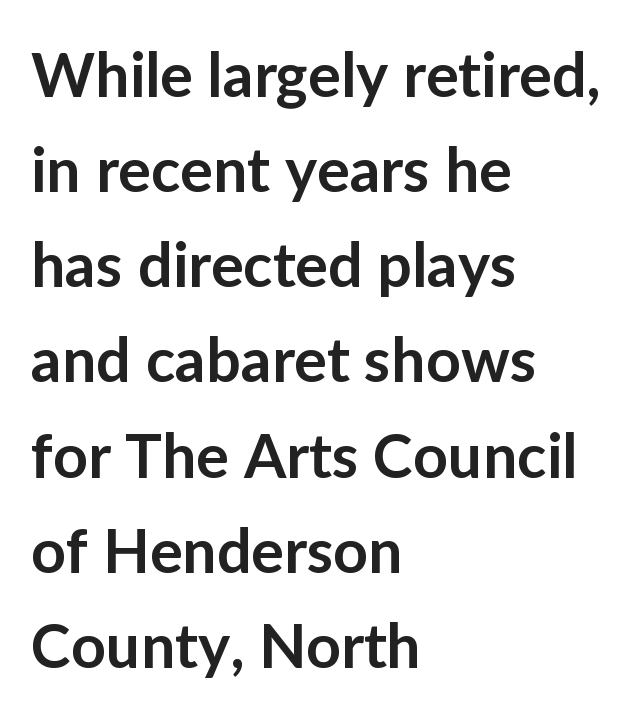
This is moderately heavy type, rendered in semibold. Regarding serifs, this sample does without them. The passage shown has conventional tracking throughout. The space directly below the letters is spotless. Line spacing here is normal.
